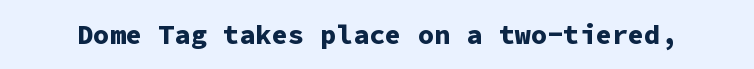
What stands out about the letter spacing? Nothing — it is the standard amount. No italicization has been applied; the sample stays upright. The gap between lines stays unmarked. Thick stems and heavy bowls — unmistakably bold.
